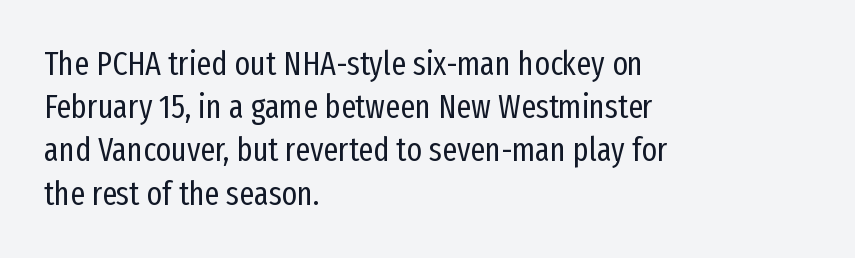
The image shows 33 px regular-weight, condensed sans-serif type, upright; set left-aligned, normal line spacing (1.31x), normal letter spacing, not underlined; low stroke contrast and a medium x-height.
